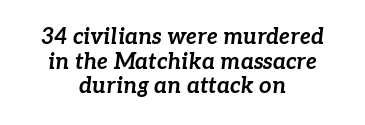
{"italic": "yes", "lean": "right", "slant_degrees": 7, "bold": "yes", "underline": "no", "align": "center", "line_spacing": "tight", "line_spacing_ratio": 1.12, "letter_spacing": "normal", "letter_spacing_em": 0.0, "glyph_px": 22}
